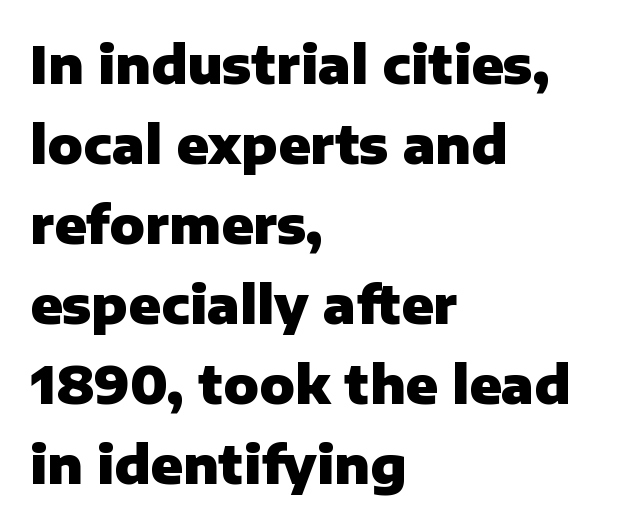
The image shows 52 px heavy sans-serif type, upright; set left-aligned, normal line spacing (1.54x), normal letter spacing, not underlined; low stroke contrast and a medium x-height.
